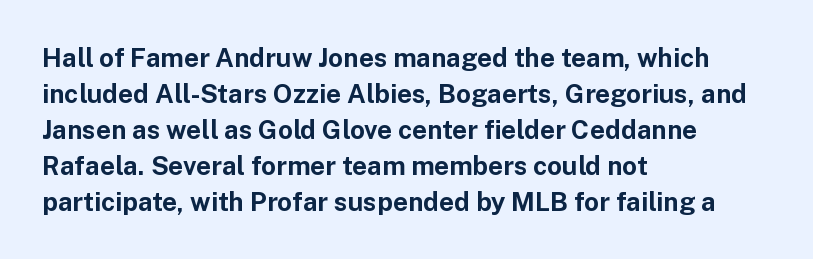
The image shows 26 px bold type, upright; set left-aligned, normal line spacing (1.38x), normal letter spacing, not underlined.
